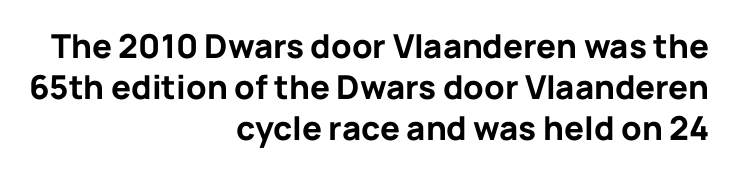
{"serif": "no", "italic": "no", "bold": "yes", "weight": "bold", "width": "normal", "stroke_contrast": "low", "x_height": "medium", "monospaced": "no", "underline": "no", "align": "right", "line_spacing_ratio": 1.24, "letter_spacing": "normal", "letter_spacing_em": 0.0, "glyph_px": 33}
